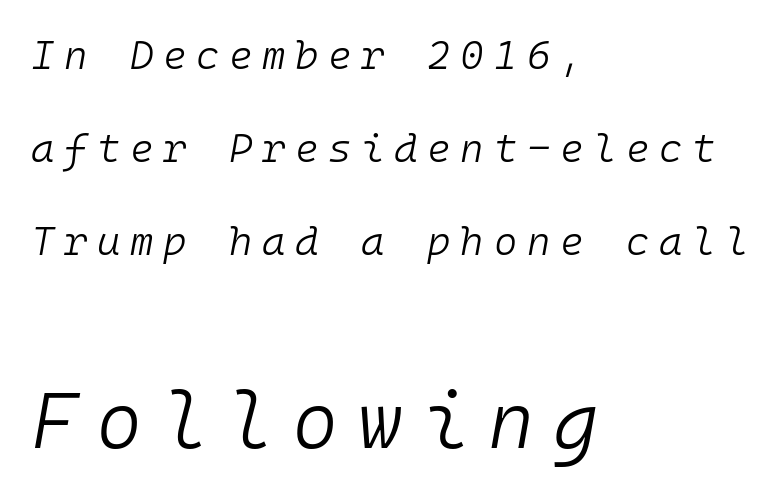
{"italic": "yes", "lean": "right", "slant_degrees": 10, "bold": "no", "weight": "light", "width": "normal", "stroke_contrast": "low", "x_height": "medium", "monospaced": "yes", "underline": "no", "align": "left", "line_spacing": "loose", "line_spacing_ratio": 2.33, "letter_spacing": "wide", "letter_spacing_em": 0.24, "larger_block": "second", "size_ratio": 1.98, "glyph_px": 79}
